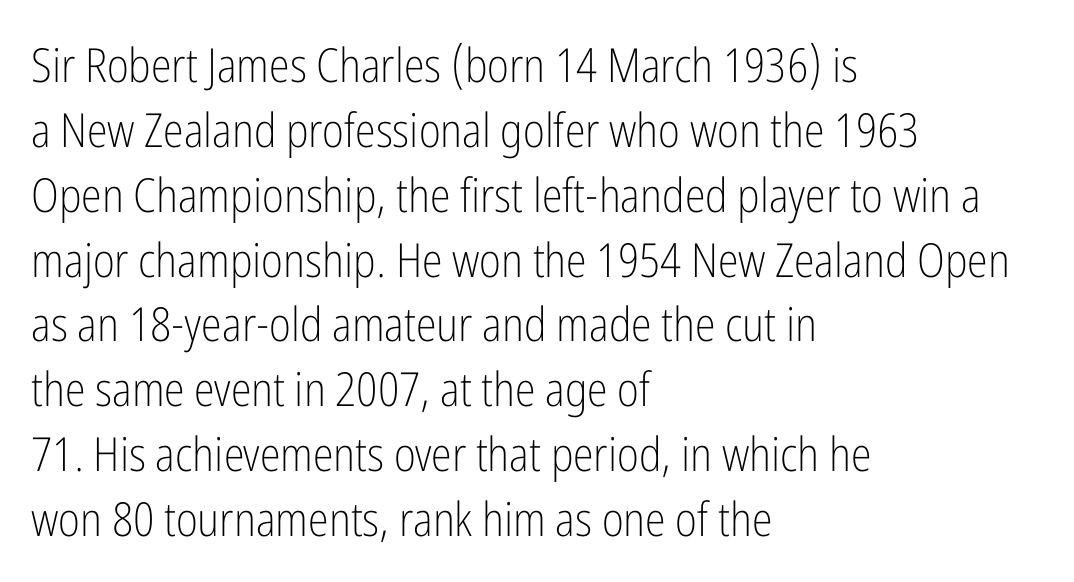
The image shows 47 px light, condensed sans-serif type, upright; set left-aligned, normal line spacing (1.38x), normal letter spacing, not underlined; low stroke contrast and a medium x-height.
